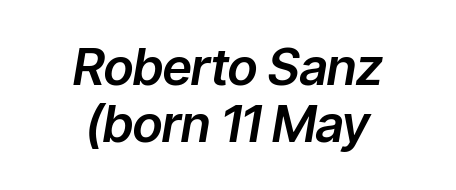
Do the characters align in a grid? No, the font is proportional. Neither beginnings nor endings align; midpoints do. In terms of posture, this sample is oblique. The face used here is rendered with its standard letterfit. Line spacing here is tight.
